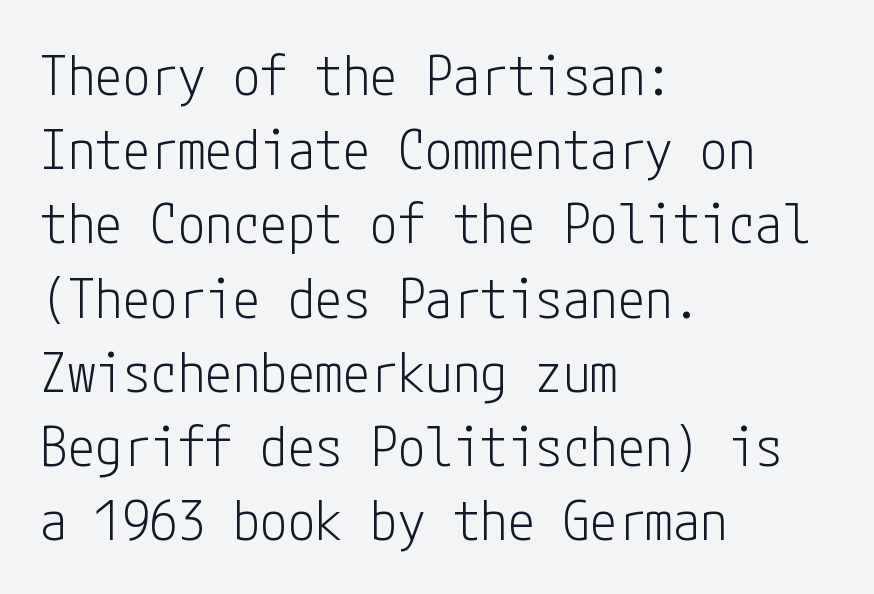
Leading: standard. The area under the type is left untouched. The type sits square on the baseline with zero lean. How are the letters spaced? Ordinarily, with no added tracking.
